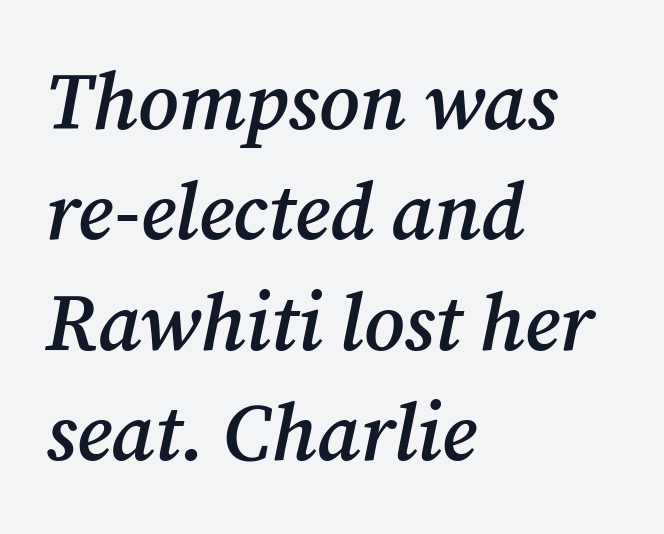
{"serif": "yes", "italic": "yes", "lean": "right", "slant_degrees": 12, "bold": "semi", "weight": "semibold", "width": "normal", "stroke_contrast": "medium", "x_height": "medium", "monospaced": "no", "underline": "no", "align": "left", "line_spacing": "normal", "line_spacing_ratio": 1.38, "letter_spacing": "normal", "letter_spacing_em": 0.0, "glyph_px": 80}
